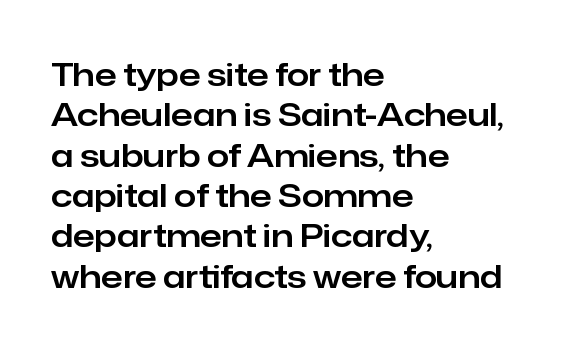
The image shows 32 px sans-serif type, upright; set left-aligned, normal line spacing (1.26x), normal letter spacing, not underlined; low stroke contrast and a medium x-height.
